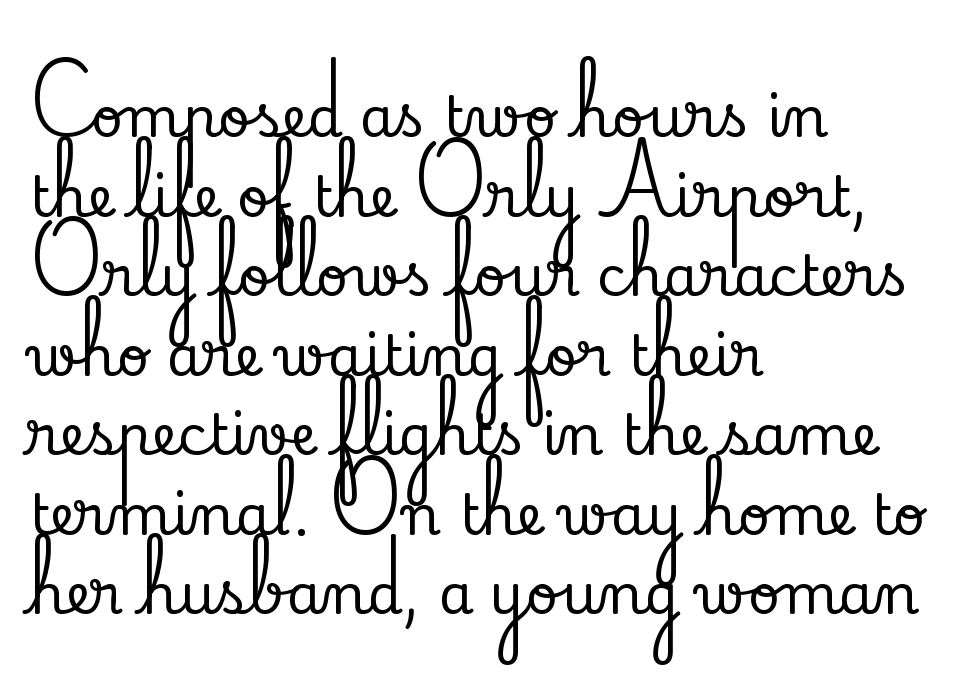
Just letters on the line, the space beneath them empty. The space between consecutive lines is moderate. The face used here is proportionally spaced, like ordinary book or web type. The type is set solid horizontally, with unmodified tracking.
